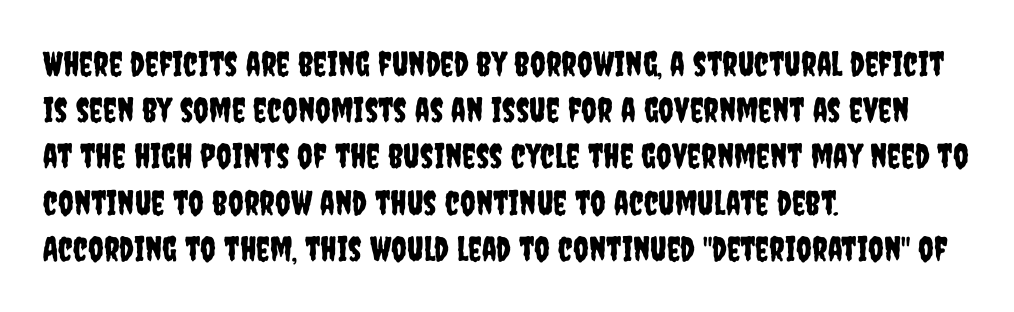
Q: Is the text italic (slanted)? A: No, it is upright.
Q: Is the typeface a serif or a sans-serif typeface? A: Sans-serif.
Q: Is the text underlined? A: No.
Q: How is the paragraph aligned? A: Left-aligned.
Q: Is the spacing between letters normal or unusually wide? A: Normal.
Q: Is the spacing between lines tight, normal or loose? A: Normal.
Q: Width (condensed, normal, or wide)? A: Condensed.
Q: Stroke contrast? A: Low.
Q: x-height? A: Large.
Q: Monospaced? A: No.
